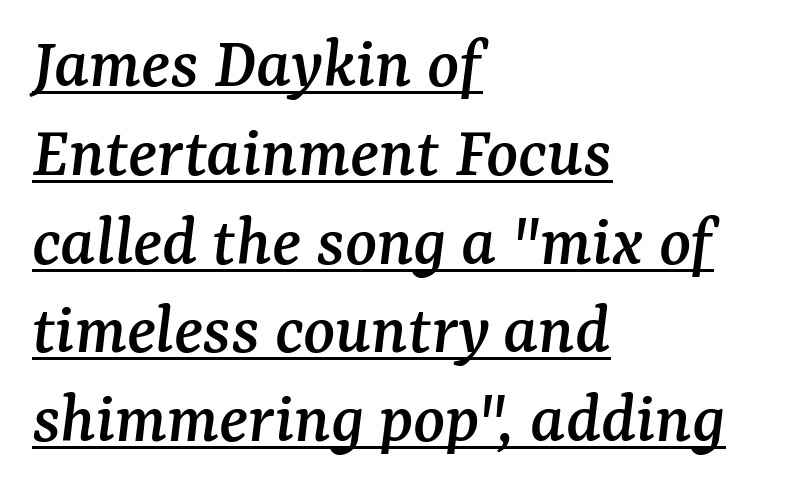
{"serif": "yes", "italic": "yes", "lean": "right", "slant_degrees": 7, "width": "normal", "stroke_contrast": "medium", "x_height": "medium", "monospaced": "no", "underline": "yes", "align": "left", "line_spacing_ratio": 1.2, "letter_spacing": "normal", "letter_spacing_em": 0.0, "glyph_px": 74}
